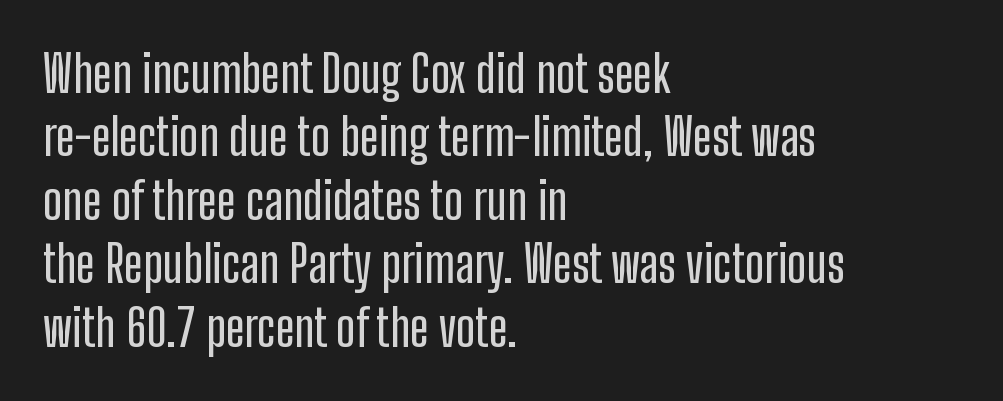
{"serif": "no", "italic": "no", "width": "condensed", "stroke_contrast": "low", "x_height": "medium", "monospaced": "no", "underline": "no", "align": "left", "line_spacing": "normal", "line_spacing_ratio": 1.27, "letter_spacing": "normal", "letter_spacing_em": 0.0, "glyph_px": 50}
